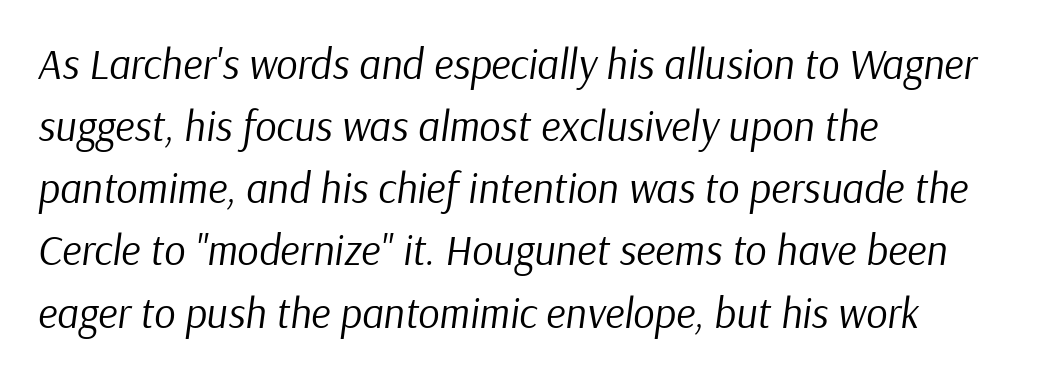
Q: Is the text bold? A: No.
Q: Is the text italic (slanted)? A: Yes, it leans right by about 9 degrees.
Q: Is the text underlined? A: No.
Q: How is the paragraph aligned? A: Left-aligned.
Q: Is the spacing between letters normal or unusually wide? A: Normal.
Q: Is the spacing between lines tight, normal or loose? A: Normal.
Q: Width (condensed, normal, or wide)? A: Normal.
Q: Stroke contrast? A: Low.
Q: x-height? A: Medium.
Q: Monospaced? A: No.
